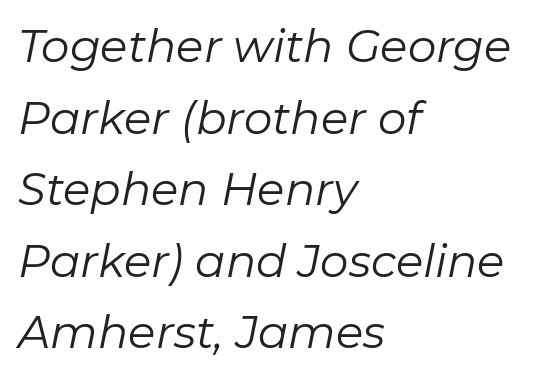
Students, note that the glyphs here touch the page at normal intervals. Short and long lines alike share a common starting point at left. The vertical gap from one line to the next is medium. These lines are rendered in a variable-pitch font. Is this a heavy cut? Hardly; it is regular or lighter. There's an unmistakable incline to the writing here.
